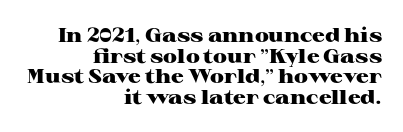
{"italic": "no", "bold": "yes", "underline": "no", "align": "right", "line_spacing": "tight", "line_spacing_ratio": 1.03, "letter_spacing": "normal", "letter_spacing_em": 0.0, "glyph_px": 20}
